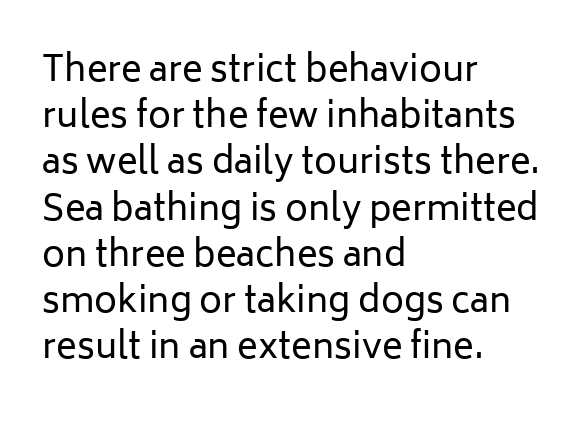
{"serif": "no", "italic": "no", "bold": "no", "weight": "regular", "width": "normal", "stroke_contrast": "low", "x_height": "medium", "monospaced": "no", "underline": "no", "align": "left", "line_spacing": "normal", "line_spacing_ratio": 1.32, "letter_spacing": "normal", "letter_spacing_em": 0.0, "glyph_px": 35}
